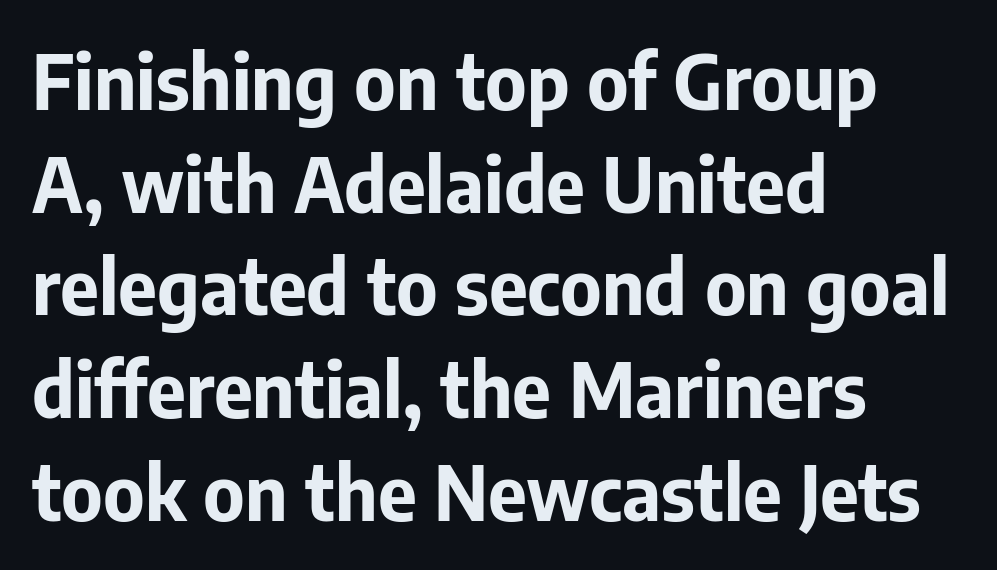
Set as a true bold cut, around the 700 mark. A typesetter would call this zero additional tracking. Posture: vertical. Left-aligned paragraph, ragged on the right. Here the designer chose a conventional face with non-uniform glyph widths. Honestly, the row spacing looks completely unremarkable.
